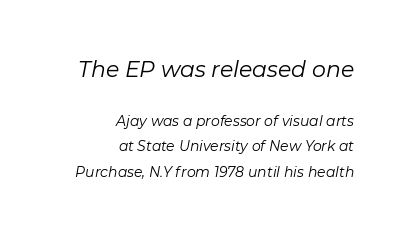
Q: Is the text bold? A: No.
Q: Is the text italic (slanted)? A: Yes, it leans right by about 11 degrees.
Q: Is the text underlined? A: No.
Q: How is the paragraph aligned? A: Right-aligned.
Q: Is the spacing between letters normal or unusually wide? A: Normal.
Q: Which block of text is set in a larger size, the first (top) or the second (bottom)? A: The first (top) one.
